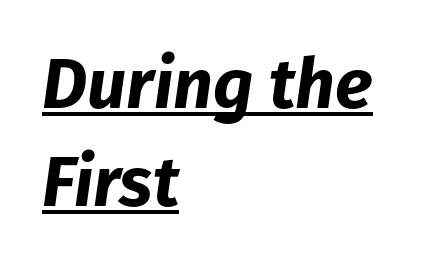
The image shows 70 px bold type, italic (leaning right); set left-aligned, normal line spacing (1.4x), normal letter spacing, underlined; low stroke contrast and a medium x-height.
